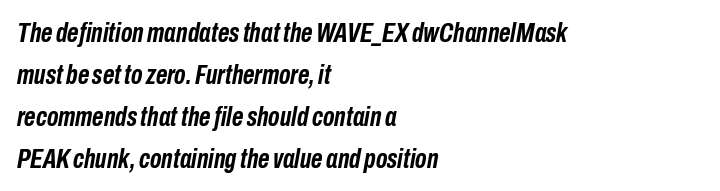
How heavy is the stroke? Heavy — this is a bold. These lines are set flush left with a ragged right edge. An italicized treatment has been applied to the whole sample. One glance says typical: line gaps are just what's usual.
